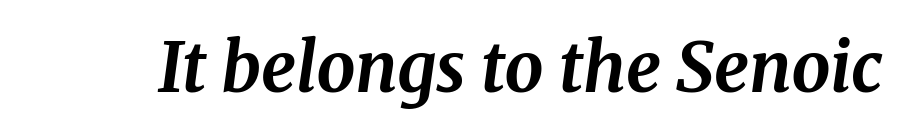
The image shows 69 px bold serif type, italic (leaning right); set normal letter spacing, not underlined; medium stroke contrast and a medium x-height.
